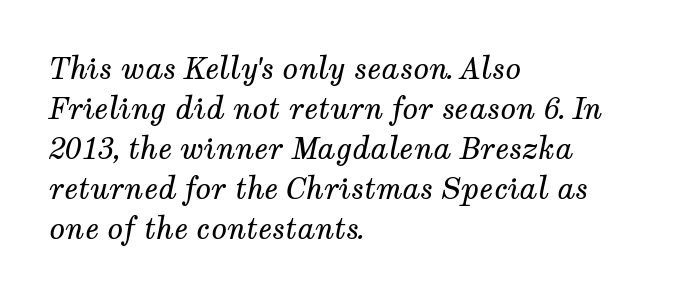
The image shows 29 px regular-weight serif type, italic (leaning right); set left-aligned, normal line spacing (1.38x), normal letter spacing, not underlined; medium stroke contrast and a medium x-height.
